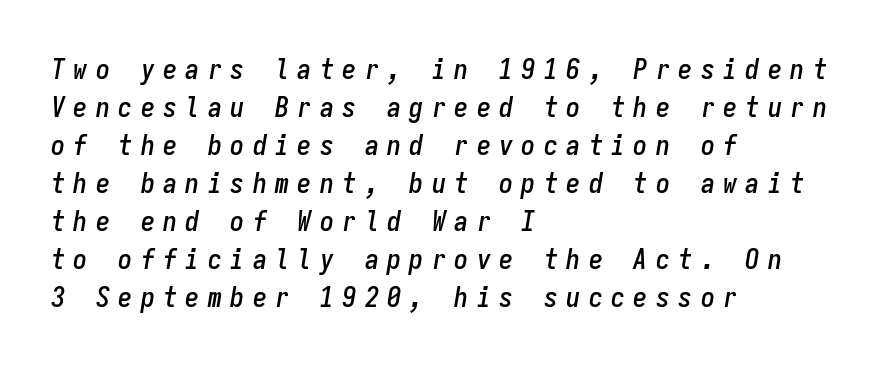
Honestly, the row spacing looks completely unremarkable. The rag falls on the right side of this text block. You could count columns in this text — the font is strictly monospaced. The typography opts for an oblique posture over an upright one. Each word looks stretched out because of the extra space between its letters.
